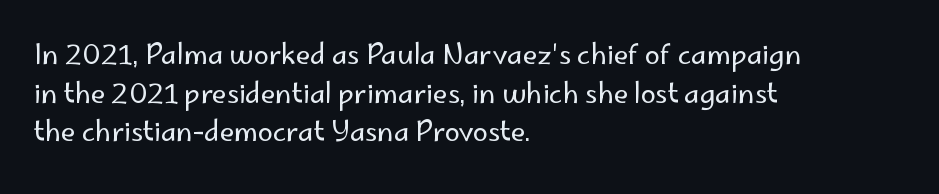
Stroke thickness stays within the range of a standard reading face or lighter. Notice how descenders clear the ascenders below comfortably — that's standard leading. There is no visible air inserted between adjacent glyphs. Casual observation: everything's shoved over to the left. The specimen omits any rule beneath the text block's lines. The letters stand straight up with perfectly vertical stems.
